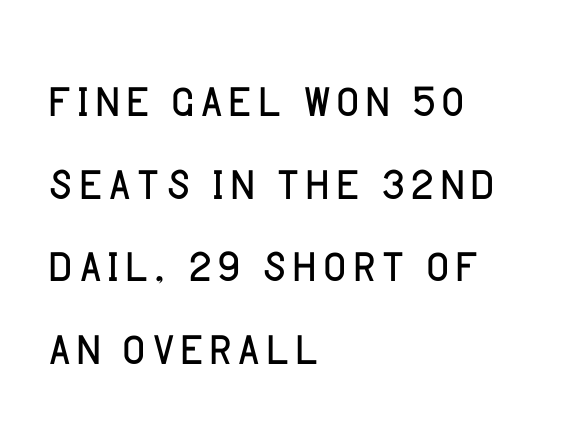
Q: Is the text bold? A: No.
Q: Is the text italic (slanted)? A: No, it is upright.
Q: Is the typeface a serif or a sans-serif typeface? A: Sans-serif.
Q: Is the text underlined? A: No.
Q: How is the paragraph aligned? A: Left-aligned.
Q: Is the spacing between letters normal or unusually wide? A: Normal.
Q: Is the spacing between lines tight, normal or loose? A: Normal.
Q: Width (condensed, normal, or wide)? A: Normal.
Q: Stroke contrast? A: Low.
Q: x-height? A: Large.
Q: Monospaced? A: No.
